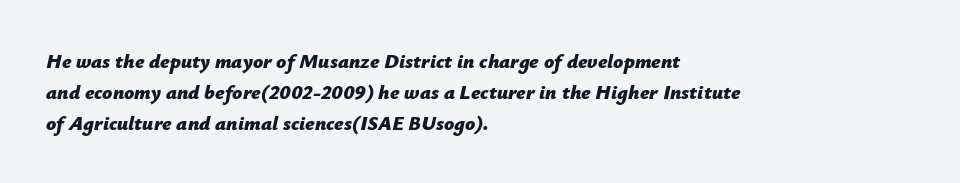
{"italic": "yes", "lean": "right", "slant_degrees": 12, "bold": "yes", "underline": "no", "align": "left", "line_spacing": "normal", "line_spacing_ratio": 1.56, "letter_spacing": "normal", "letter_spacing_em": 0.0, "glyph_px": 20}
